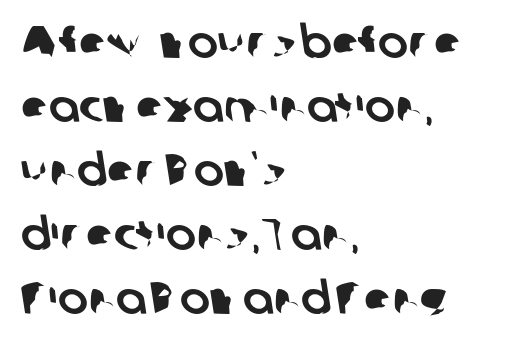
The image shows 45 px sans-serif type; set left-aligned, normal line spacing (1.42x), normal letter spacing, not underlined; low stroke contrast and a medium x-height.
